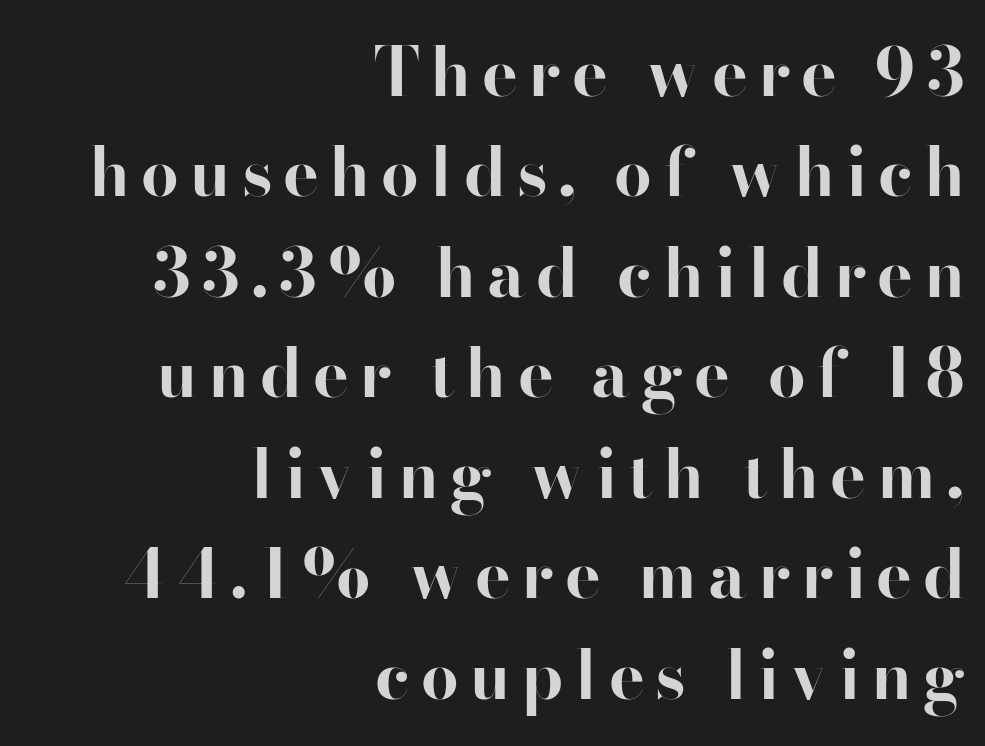
{"serif": "no", "italic": "no", "bold": "yes", "weight": "bold", "width": "normal", "stroke_contrast": "high", "x_height": "small", "monospaced": "no", "underline": "no", "align": "right", "line_spacing": "normal", "line_spacing_ratio": 1.5, "glyph_px": 67}
